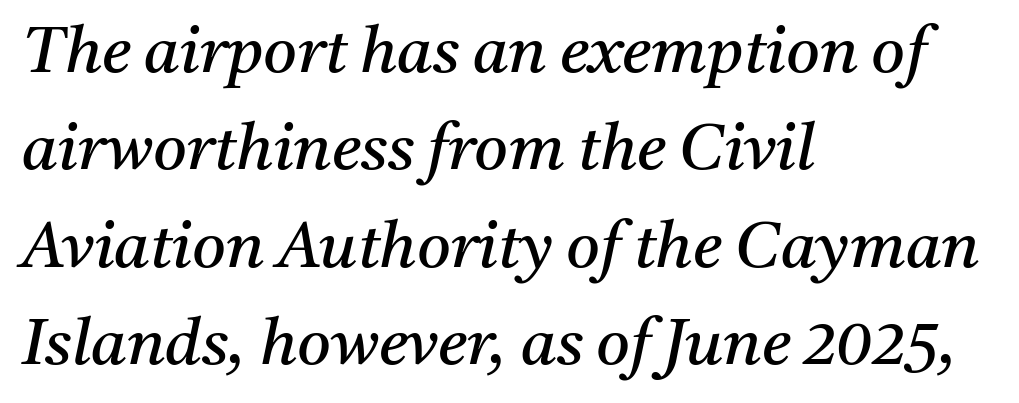
{"serif": "yes", "italic": "yes", "lean": "right", "slant_degrees": 11, "bold": "no", "weight": "regular", "width": "normal", "stroke_contrast": "medium", "x_height": "medium", "monospaced": "no", "underline": "no", "align": "left", "line_spacing": "normal", "line_spacing_ratio": 1.5, "letter_spacing": "normal", "letter_spacing_em": 0.0, "glyph_px": 65}
